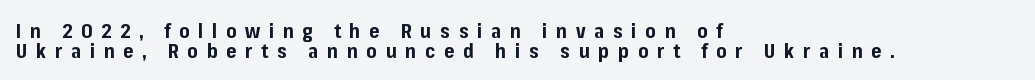
Q: Is the text bold? A: Yes.
Q: Is the text italic (slanted)? A: No, it is upright.
Q: Is the text underlined? A: No.
Q: How is the paragraph aligned? A: Left-aligned.
Q: Is the spacing between letters normal or unusually wide? A: Unusually wide.
Q: Is the spacing between lines tight, normal or loose? A: Tight.
